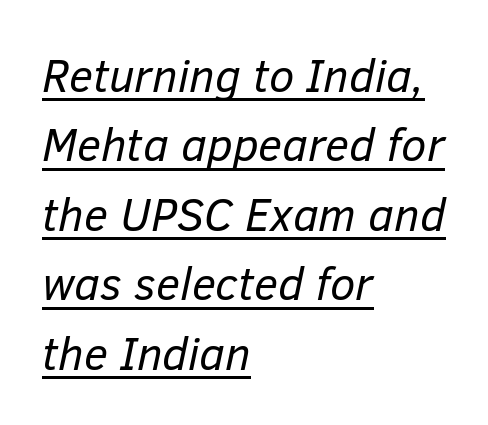
The image shows 46 px regular-weight type, italic (leaning right); set left-aligned, normal line spacing (1.51x), normal letter spacing, underlined; low stroke contrast and a medium x-height.
